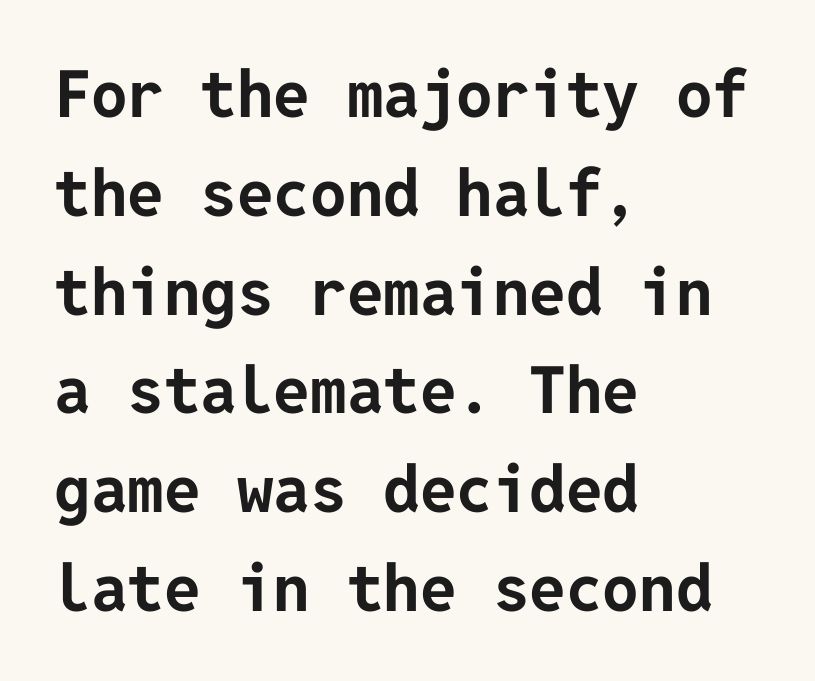
The image shows 65 px bold sans-serif type, upright; set left-aligned, normal line spacing (1.52x), normal letter spacing, not underlined; low stroke contrast and a medium x-height.
